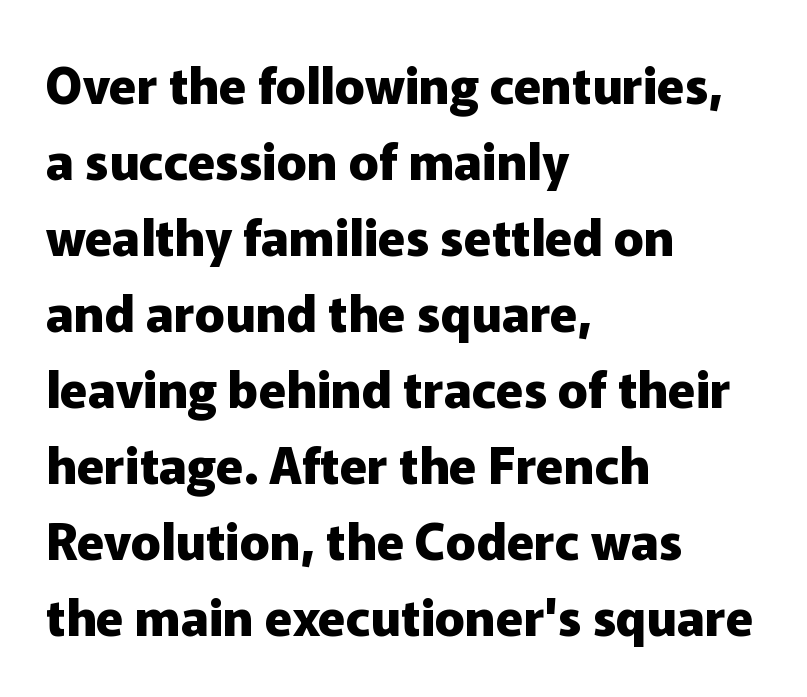
{"serif": "no", "italic": "no", "bold": "yes", "weight": "heavy", "width": "normal", "stroke_contrast": "low", "x_height": "medium", "monospaced": "no", "underline": "no", "align": "left", "line_spacing": "normal", "line_spacing_ratio": 1.52, "letter_spacing": "normal", "letter_spacing_em": 0.0, "glyph_px": 50}
